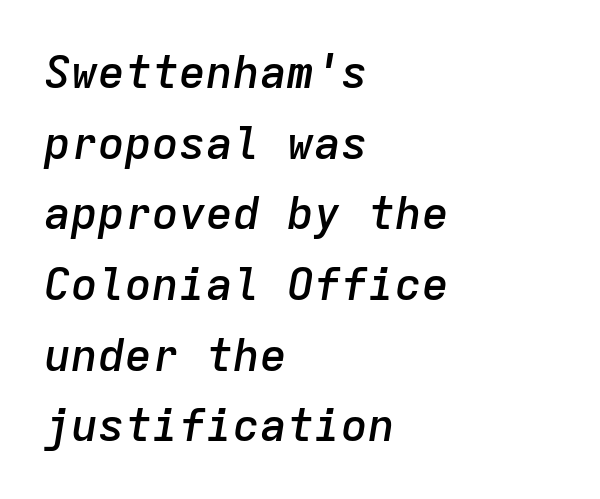
This sample uses an oblique cut, with every glyph tilted off the vertical. Fixed-width glyphs throughout — classic coding-font behaviour. Leading matches the norm, producing a regular column. The letters sit at their default tracking, neither squeezed nor spread. Does the copy run flush right? No — it runs flush left.
